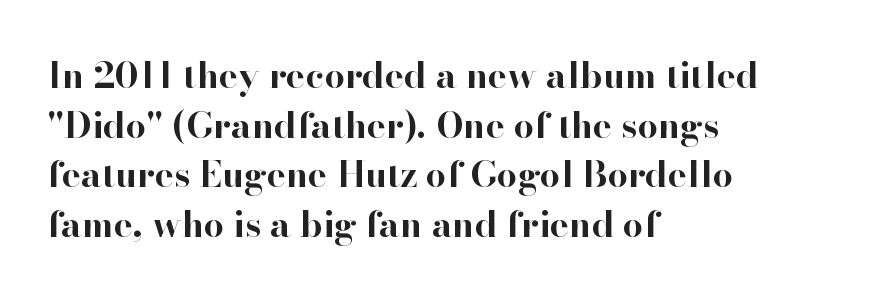
The image shows 36 px bold serif type, upright; set left-aligned, normal line spacing (1.38x), normal letter spacing, not underlined; high stroke contrast and a small x-height.
